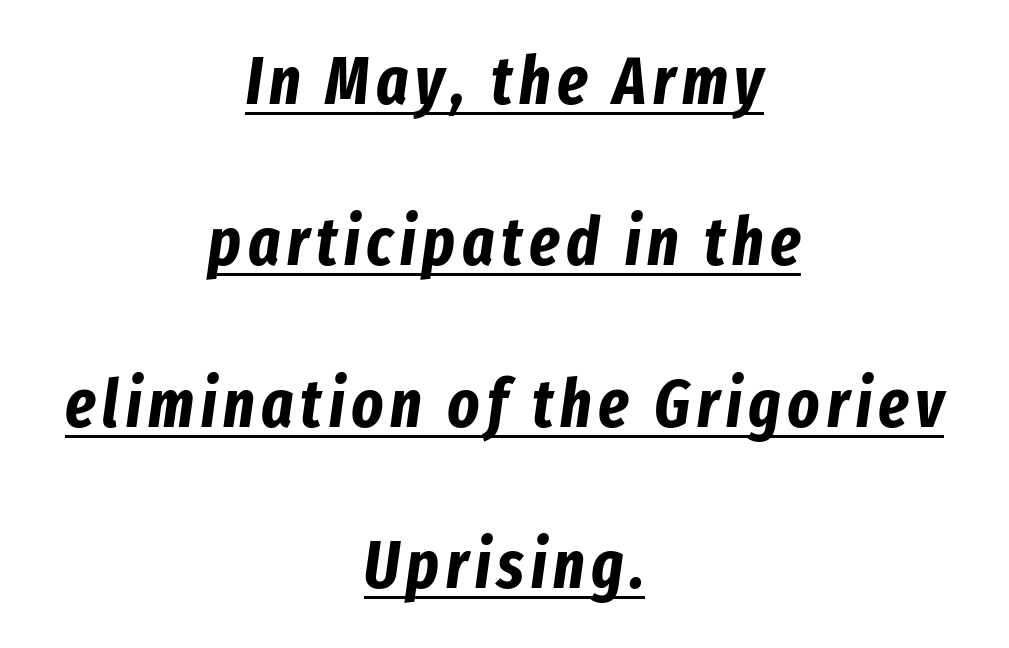
{"italic": "yes", "lean": "right", "slant_degrees": 8, "bold": "yes", "weight": "bold", "width": "condensed", "stroke_contrast": "low", "x_height": "medium", "monospaced": "no", "underline": "yes", "align": "center", "line_spacing": "loose", "line_spacing_ratio": 2.41, "glyph_px": 67}
